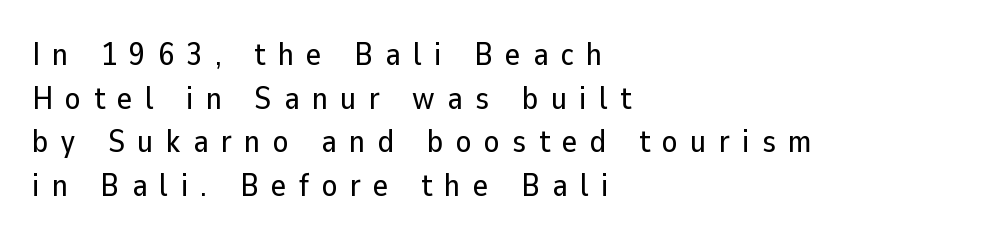
Reading down the block, your eye returns to a fixed left position each line. Every stem runs plumb, perpendicular to the baseline. Looks like regular typesetting: each glyph gets only the width it needs. The type is letterspaced generously, with wide tracking. Vertically, the passage feels balanced, rows spaced as you'd expect.
